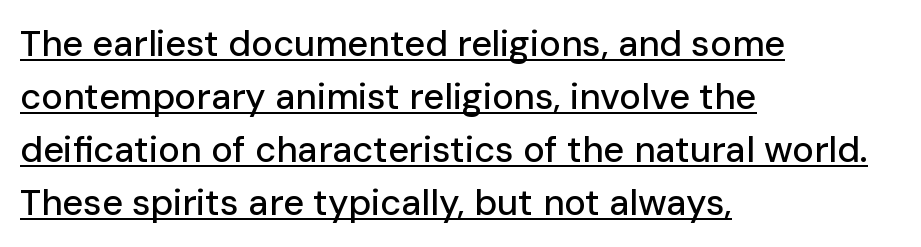
The image shows 36 px sans-serif type, upright; set left-aligned, normal line spacing (1.47x), normal letter spacing, underlined; low stroke contrast and a medium x-height.
